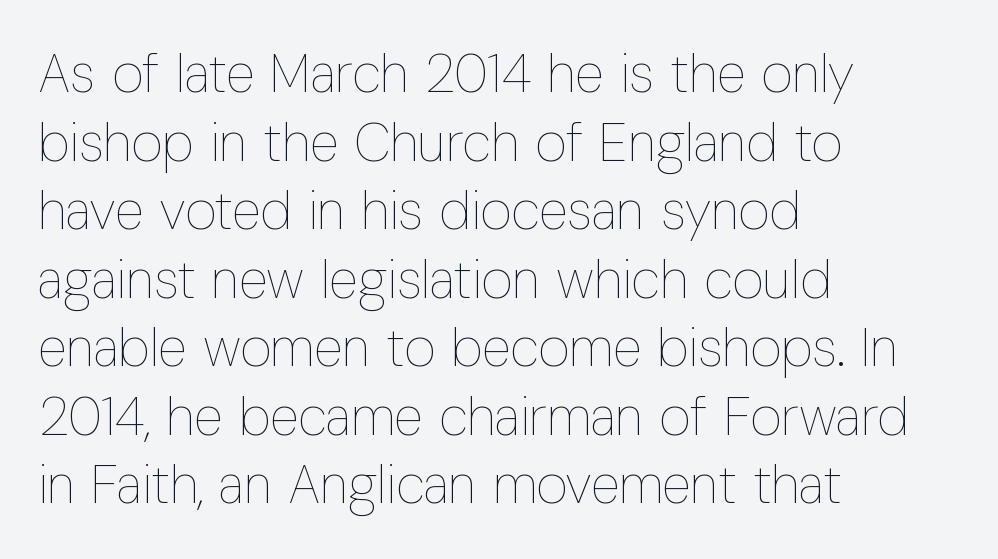
The image shows 54 px thin, condensed type, upright; set left-aligned, normal line spacing (1.27x), normal letter spacing, not underlined; low stroke contrast and a medium x-height.
